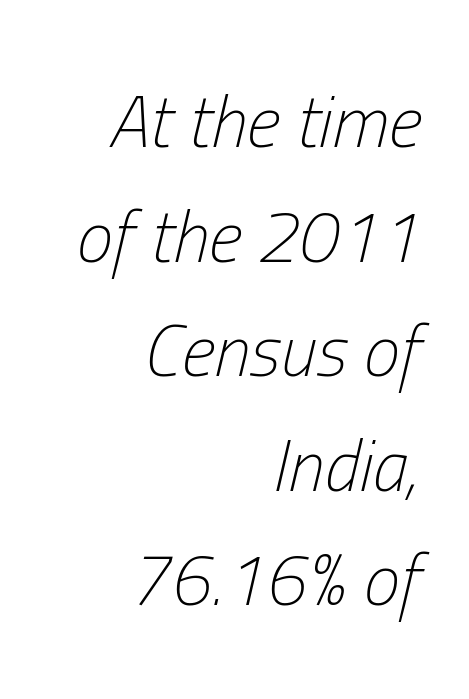
Q: Is the text bold? A: No.
Q: Is the text italic (slanted)? A: Yes, it leans right by about 13 degrees.
Q: Is the text underlined? A: No.
Q: How is the paragraph aligned? A: Right-aligned.
Q: Is the spacing between letters normal or unusually wide? A: Normal.
Q: Is the spacing between lines tight, normal or loose? A: Normal.
Q: Width (condensed, normal, or wide)? A: Condensed.
Q: Stroke contrast? A: Low.
Q: x-height? A: Medium.
Q: Monospaced? A: No.
